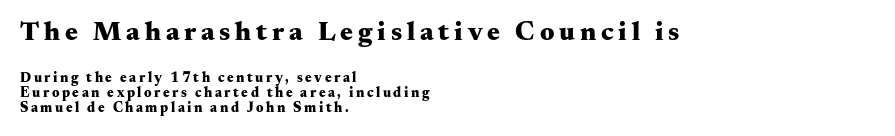
Q: Is the text bold? A: Yes.
Q: Is the text italic (slanted)? A: No, it is upright.
Q: Is the text underlined? A: No.
Q: How is the paragraph aligned? A: Left-aligned.
Q: Is the spacing between lines tight, normal or loose? A: Tight.
Q: Which block of text is set in a larger size, the first (top) or the second (bottom)? A: The first (top) one.
